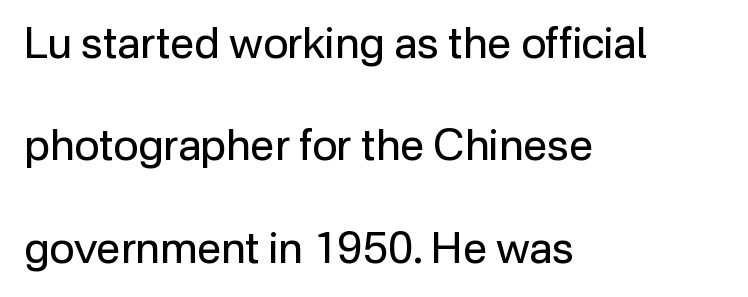
The image shows 43 px regular-weight sans-serif type, upright; set left-aligned, loose line spacing (2.38x), normal letter spacing, not underlined; low stroke contrast and a medium x-height.
